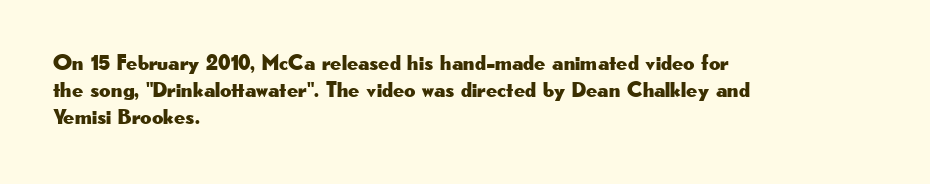
Q: Is the text italic (slanted)? A: No, it is upright.
Q: Is the text underlined? A: No.
Q: How is the paragraph aligned? A: Left-aligned.
Q: Is the spacing between letters normal or unusually wide? A: Normal.
